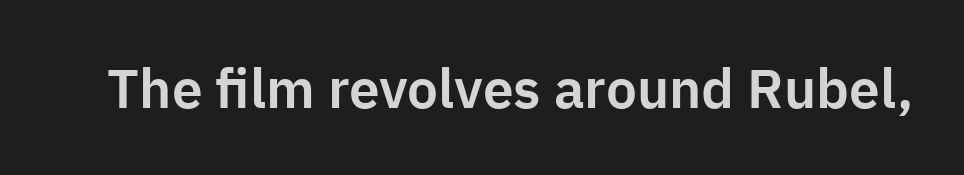
Is this a fixed-width face? No — the glyphs have proportional, varying widths. Font category for this specimen: sans-serif. Descenders are the only things crossing below the line. Ordinary non-slanted type is in use.
